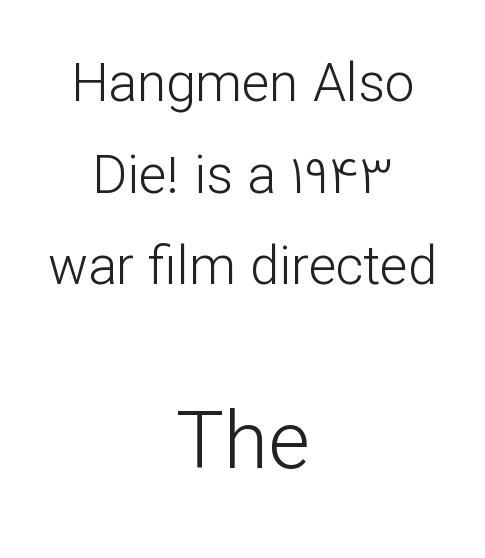
{"serif": "no", "italic": "no", "bold": "no", "weight": "light", "width": "normal", "stroke_contrast": "low", "x_height": "medium", "monospaced": "no", "underline": "no", "align": "center", "line_spacing_ratio": 1.73, "letter_spacing": "normal", "letter_spacing_em": 0.0, "larger_block": "second", "size_ratio": 1.51, "glyph_px": 80}
